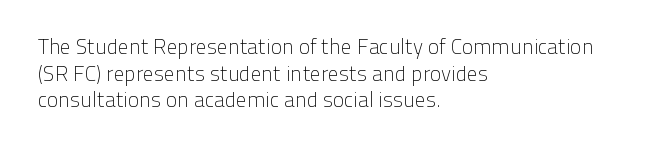
Summary of weight: not heavy and not bold. The vertical gap from one line to the next is medium. The type is set solid horizontally, with unmodified tracking. No italicization has been applied; the sample stays upright. The paragraph shown leans on its left margin. The gap between lines stays unmarked.
